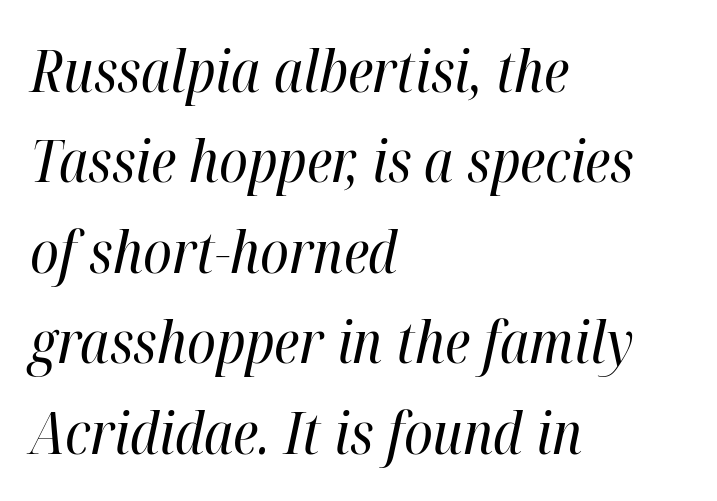
The image shows 58 px regular-weight, condensed type, italic (leaning right); set left-aligned, normal line spacing (1.56x), normal letter spacing, not underlined; high stroke contrast and a medium x-height.
